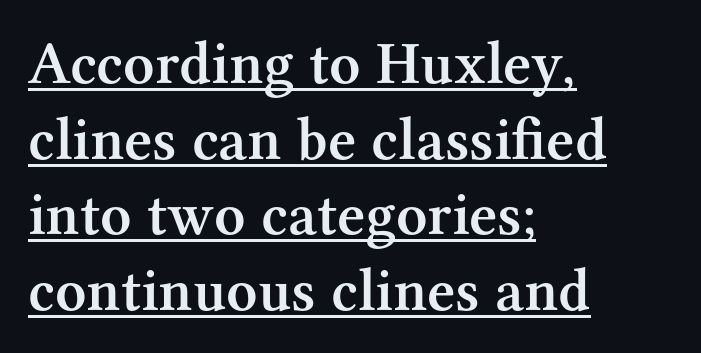
Each word holds together tightly as a unit, with standard inter-letter gaps. The sample has been set in demibold, a notch under bold. The specimen reads as upright at a glance. The glyphs in this specimen are seriffed. The sample's only ornament is a line tracing under the words. The rendering uses natural spacing where letterforms have individual widths.
